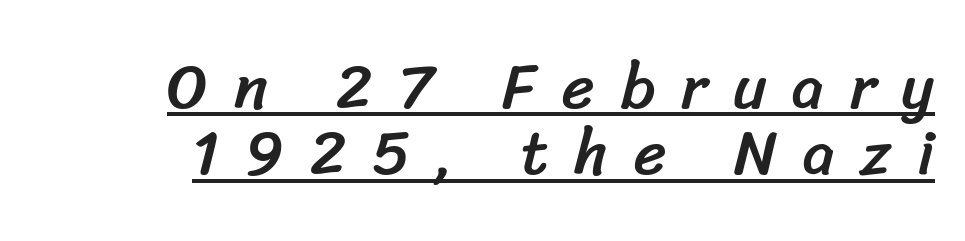
The image shows 63 px sans-serif type; set right-aligned, tight line spacing (1.05x), unusually wide letter spacing (+0.41 em), underlined; low stroke contrast and a medium x-height.
